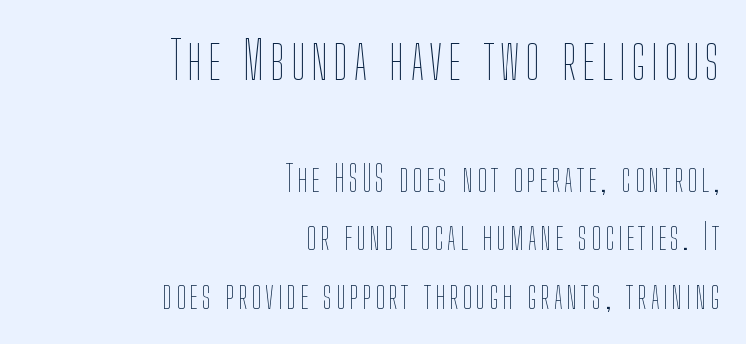
{"italic": "no", "bold": "no", "weight": "thin", "width": "condensed", "stroke_contrast": "low", "x_height": "medium", "monospaced": "no", "underline": "no", "align": "right", "line_spacing": "normal", "line_spacing_ratio": 1.66, "larger_block": "first", "size_ratio": 1.51, "glyph_px": 53}
